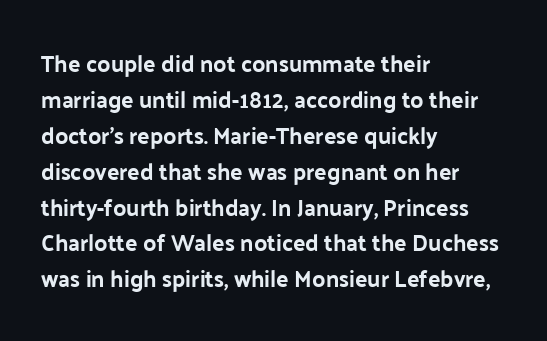
The image shows 23 px text type, upright; set left-aligned, normal line spacing (1.56x), normal letter spacing, not underlined.
